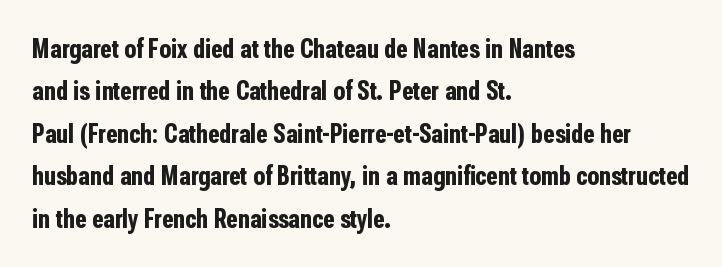
Q: Is the text bold? A: Yes.
Q: Is the text italic (slanted)? A: No, it is upright.
Q: Is the text underlined? A: No.
Q: How is the paragraph aligned? A: Left-aligned.
Q: Is the spacing between letters normal or unusually wide? A: Normal.
Q: Is the spacing between lines tight, normal or loose? A: Normal.
